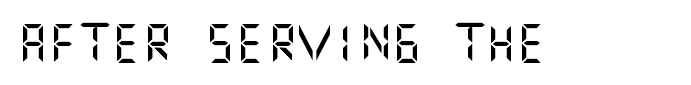
Words appear dense and cohesive because spacing is normal. In terms of posture, this sample is upright. Plain, unruled lines of type. You can tell from the bare stems that sans-serif type was used.
